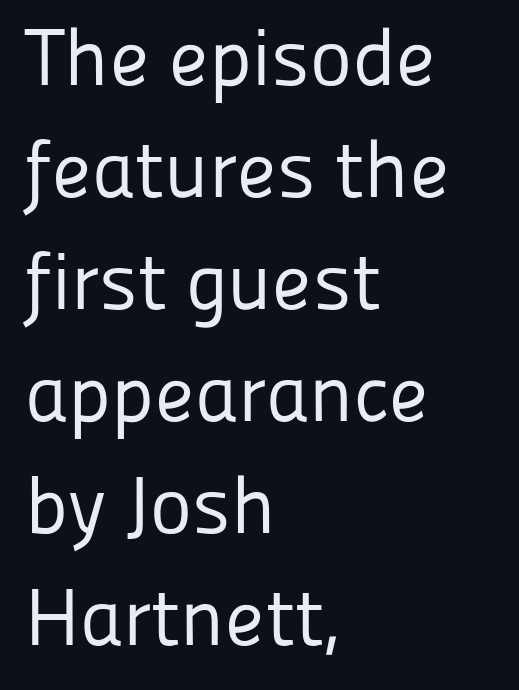
Each letter keeps its own natural width here, so spacing adapts to shape. Stems here are at most as thick as an everyday book face. Visually the block forms a straight wall on the left and a jagged coastline on the right. The letters stand upright; this is a roman face. The face used here is rendered with its standard letterfit. How would I describe the line gaps? Plain and ordinary.
